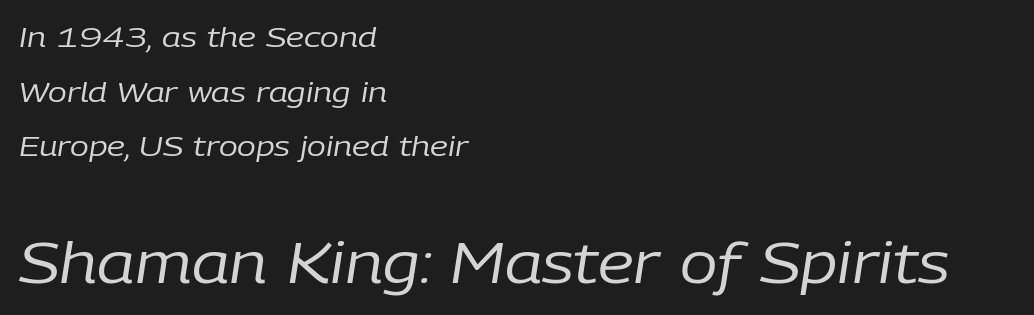
Between these two stacked blocks, the lower one wins on size. Observe the lean: these are italic letterforms. Bare-footed words on every line. Looks like regular typesetting: each glyph gets only the width it needs.
